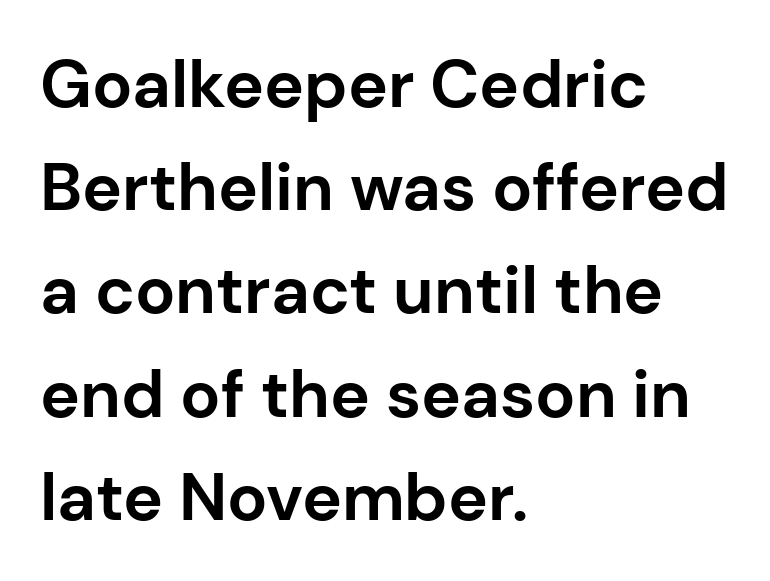
Q: Is the text bold? A: Yes.
Q: Is the text italic (slanted)? A: No, it is upright.
Q: Is the typeface a serif or a sans-serif typeface? A: Sans-serif.
Q: Is the text underlined? A: No.
Q: How is the paragraph aligned? A: Left-aligned.
Q: Is the spacing between letters normal or unusually wide? A: Normal.
Q: Is the spacing between lines tight, normal or loose? A: Normal.
Q: Width (condensed, normal, or wide)? A: Normal.
Q: Stroke contrast? A: Low.
Q: x-height? A: Medium.
Q: Monospaced? A: No.
